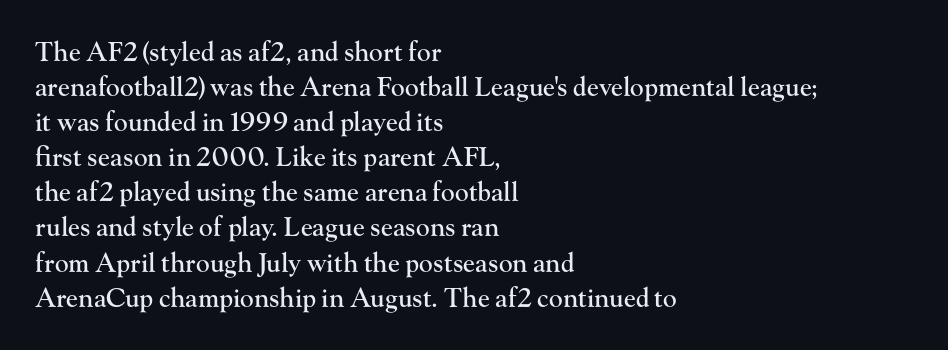
{"italic": "no", "underline": "no", "align": "left", "line_spacing": "normal", "line_spacing_ratio": 1.35, "letter_spacing": "normal", "letter_spacing_em": 0.0, "glyph_px": 26}
